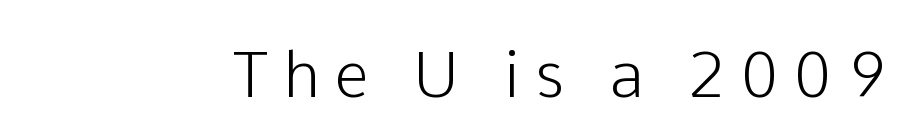
Anything drawn beneath the words? Only blank space. The letterforms stand isolated, each surrounded by extra space. Italic: no, the glyphs are upright roman. The font family rendered here belongs to the sans-serif group.
